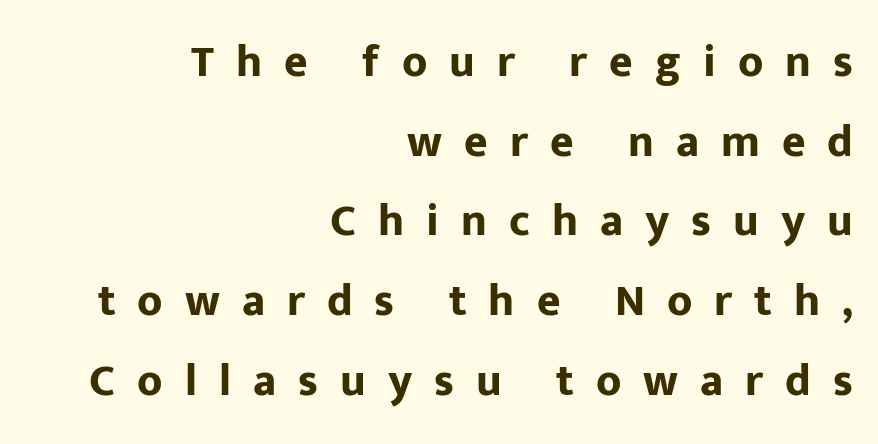
{"serif": "no", "italic": "no", "bold": "yes", "weight": "bold", "width": "normal", "stroke_contrast": "low", "x_height": "medium", "monospaced": "no", "underline": "no", "align": "right", "line_spacing_ratio": 1.77, "letter_spacing": "wide", "letter_spacing_em": 0.49, "glyph_px": 45}
